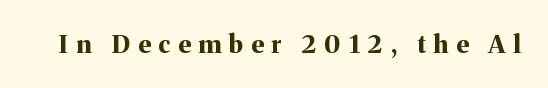
The image shows 25 px bold type, upright; set unusually wide letter spacing (+0.32 em), not underlined.
